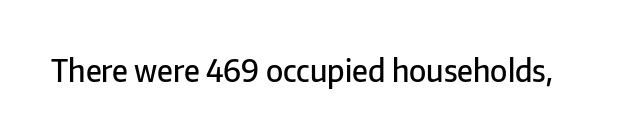
The image shows 30 px semibold sans-serif type, upright; set normal letter spacing, not underlined; low stroke contrast and a medium x-height.
